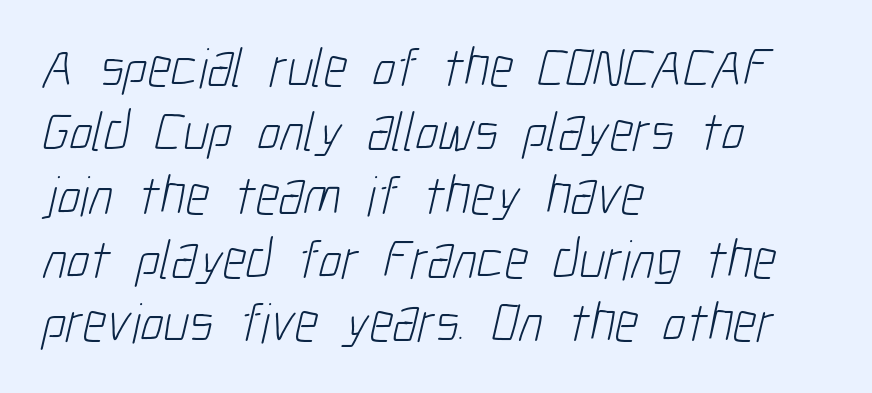
The image shows 56 px light, condensed sans-serif type; set left-aligned, tight line spacing (1.14x), normal letter spacing, not underlined; low stroke contrast and a medium x-height.
